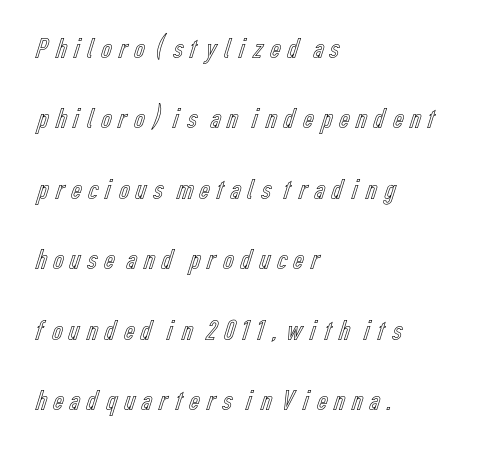
Q: Is the text italic (slanted)? A: Yes.
Q: Is the text underlined? A: No.
Q: How is the paragraph aligned? A: Left-aligned.
Q: Is the spacing between lines tight, normal or loose? A: Loose.
Q: Width (condensed, normal, or wide)? A: Condensed.
Q: x-height? A: Medium.
Q: Monospaced? A: No.
